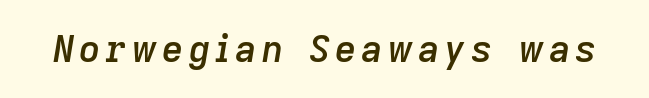
The foot of each line stays bare and open. The letters advance in unequal steps, a hallmark of proportional type. Quick note: italic. Weight check: semibold — heavier than regular, not quite bold.
